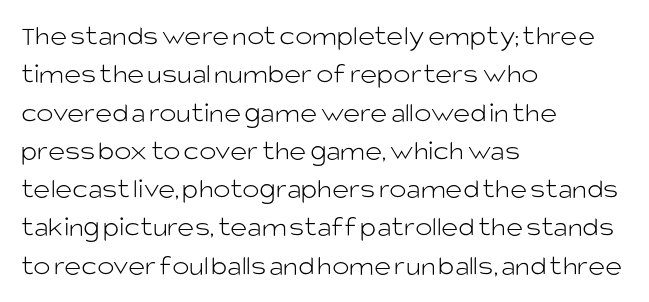
{"serif": "no", "italic": "no", "bold": "no", "weight": "light", "width": "normal", "stroke_contrast": "low", "x_height": "large", "monospaced": "no", "underline": "no", "align": "left", "line_spacing": "normal", "line_spacing_ratio": 1.32, "letter_spacing": "normal", "letter_spacing_em": 0.0, "glyph_px": 29}
